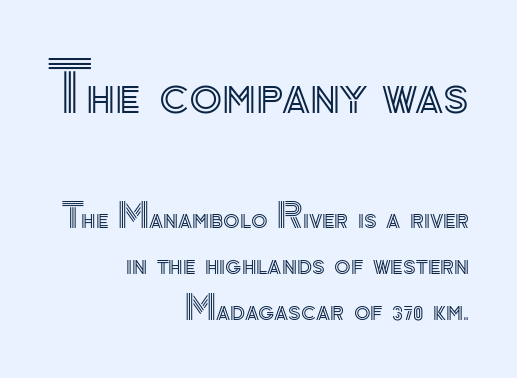
{"italic": "no", "width": "normal", "x_height": "small", "monospaced": "no", "underline": "no", "align": "right", "line_spacing": "normal", "line_spacing_ratio": 1.36, "letter_spacing": "normal", "letter_spacing_em": 0.0, "larger_block": "first", "size_ratio": 2.0, "glyph_px": 68}
